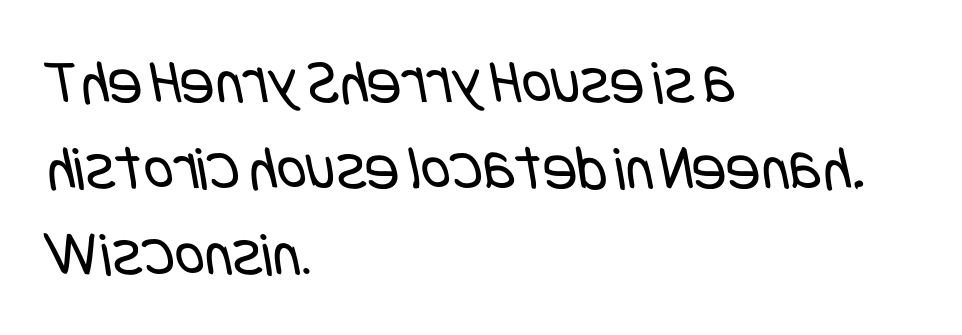
Q: Is the text bold? A: No.
Q: Is the typeface a serif or a sans-serif typeface? A: Sans-serif.
Q: Is the text underlined? A: No.
Q: How is the paragraph aligned? A: Left-aligned.
Q: Is the spacing between letters normal or unusually wide? A: Normal.
Q: Is the spacing between lines tight, normal or loose? A: Normal.
Q: Width (condensed, normal, or wide)? A: Condensed.
Q: Stroke contrast? A: Low.
Q: x-height? A: Large.
